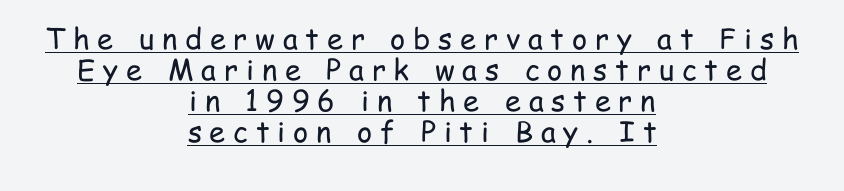
Q: Is the text bold? A: No.
Q: Is the text italic (slanted)? A: No, it is upright.
Q: Is the typeface a serif or a sans-serif typeface? A: Sans-serif.
Q: Is the text underlined? A: Yes.
Q: How is the paragraph aligned? A: Centered.
Q: Is the spacing between letters normal or unusually wide? A: Unusually wide.
Q: Is the spacing between lines tight, normal or loose? A: Tight.
Q: Width (condensed, normal, or wide)? A: Condensed.
Q: Stroke contrast? A: Low.
Q: x-height? A: Medium.
Q: Monospaced? A: No.
